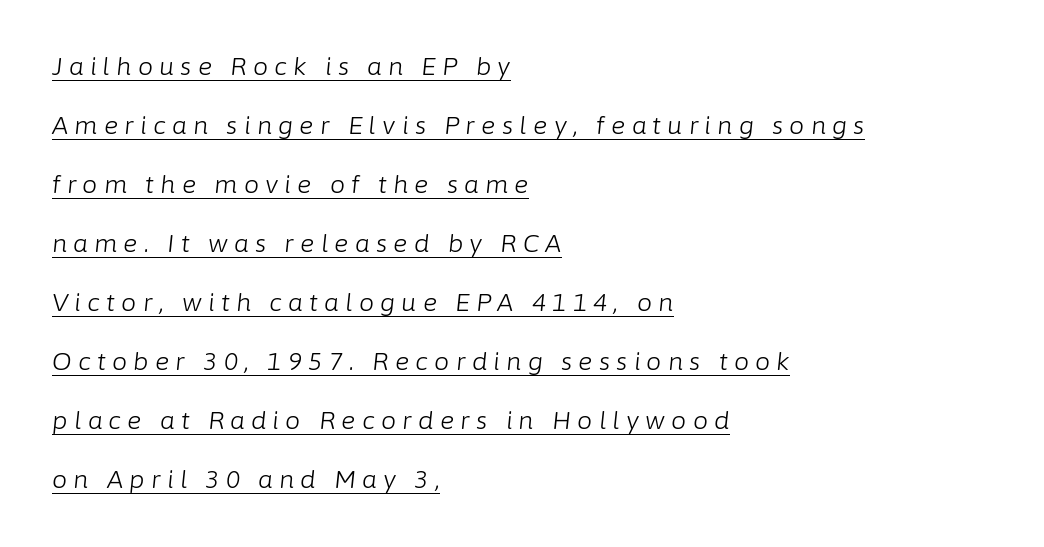
The image shows 24 px text type, italic (leaning right); set left-aligned, loose line spacing (2.46x), unusually wide letter spacing (+0.26 em), underlined.
